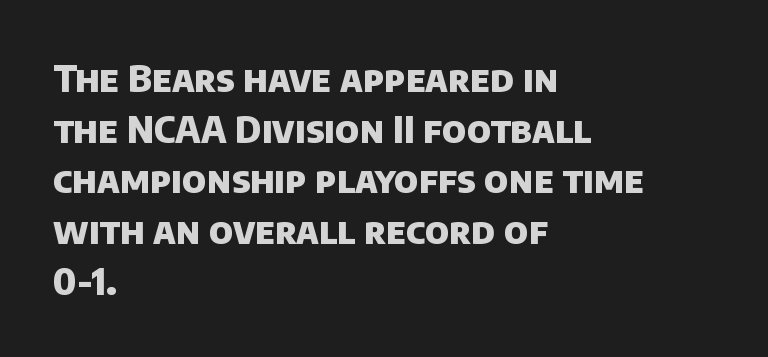
Q: Is the text bold? A: Yes.
Q: Is the typeface a serif or a sans-serif typeface? A: Sans-serif.
Q: Is the text underlined? A: No.
Q: How is the paragraph aligned? A: Left-aligned.
Q: Is the spacing between letters normal or unusually wide? A: Normal.
Q: Is the spacing between lines tight, normal or loose? A: Normal.
Q: Width (condensed, normal, or wide)? A: Normal.
Q: Stroke contrast? A: Low.
Q: x-height? A: Large.
Q: Monospaced? A: No.
